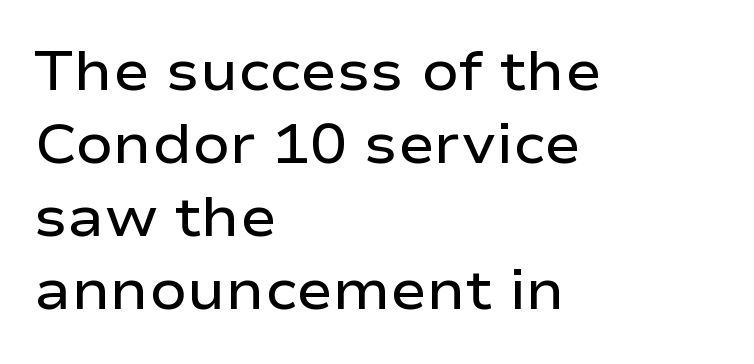
The image shows 55 px semibold, wide sans-serif type, upright; set left-aligned, normal line spacing (1.33x), normal letter spacing, not underlined; low stroke contrast and a medium x-height.
